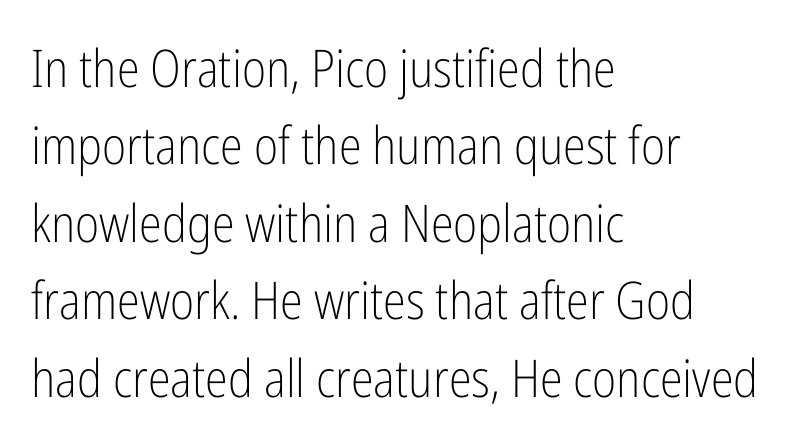
Look at the tracking — it's just the regular setting, nothing added. Alignment: flush left. Leading: standard. Is this a fixed-width face? No — the glyphs have proportional, varying widths. Notice how the stems are strictly vertical — no italics here.
